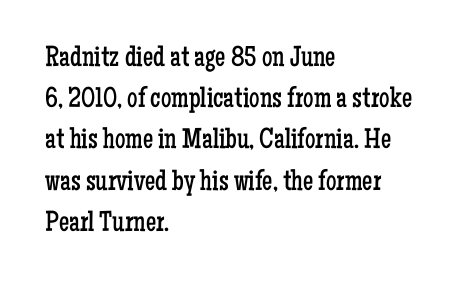
Q: Is the text bold? A: No.
Q: Is the text italic (slanted)? A: No, it is upright.
Q: Is the typeface a serif or a sans-serif typeface? A: Serif.
Q: Is the text underlined? A: No.
Q: How is the paragraph aligned? A: Left-aligned.
Q: Is the spacing between letters normal or unusually wide? A: Normal.
Q: Is the spacing between lines tight, normal or loose? A: Normal.
Q: Width (condensed, normal, or wide)? A: Condensed.
Q: Stroke contrast? A: Low.
Q: x-height? A: Medium.
Q: Monospaced? A: No.
